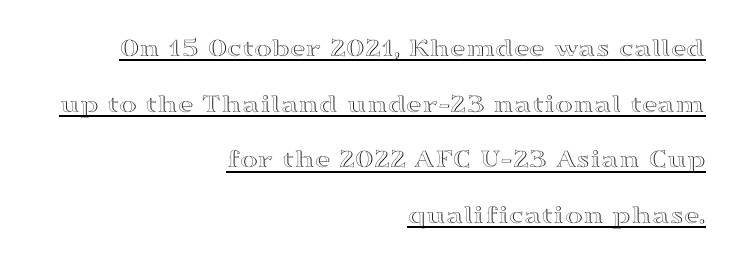
The image shows 27 px text type, upright; set right-aligned, loose line spacing (2.06x), normal letter spacing, underlined.
